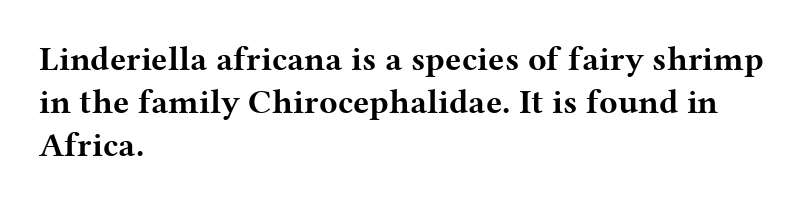
{"serif": "yes", "italic": "no", "bold": "yes", "weight": "bold", "width": "wide", "stroke_contrast": "medium", "x_height": "medium", "monospaced": "no", "underline": "no", "align": "left", "line_spacing": "normal", "line_spacing_ratio": 1.27, "letter_spacing": "normal", "letter_spacing_em": 0.0, "glyph_px": 34}
